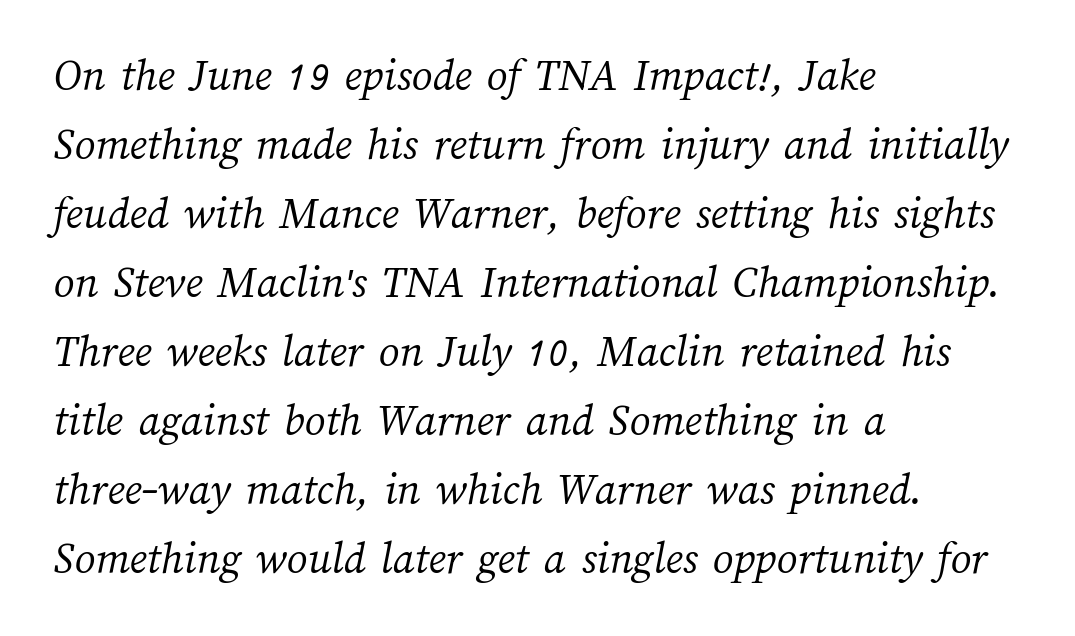
Q: Is the text bold? A: No.
Q: Is the text underlined? A: No.
Q: How is the paragraph aligned? A: Left-aligned.
Q: Is the spacing between letters normal or unusually wide? A: Normal.
Q: Is the spacing between lines tight, normal or loose? A: Normal.
Q: Width (condensed, normal, or wide)? A: Normal.
Q: Stroke contrast? A: Medium.
Q: x-height? A: Medium.
Q: Monospaced? A: No.
